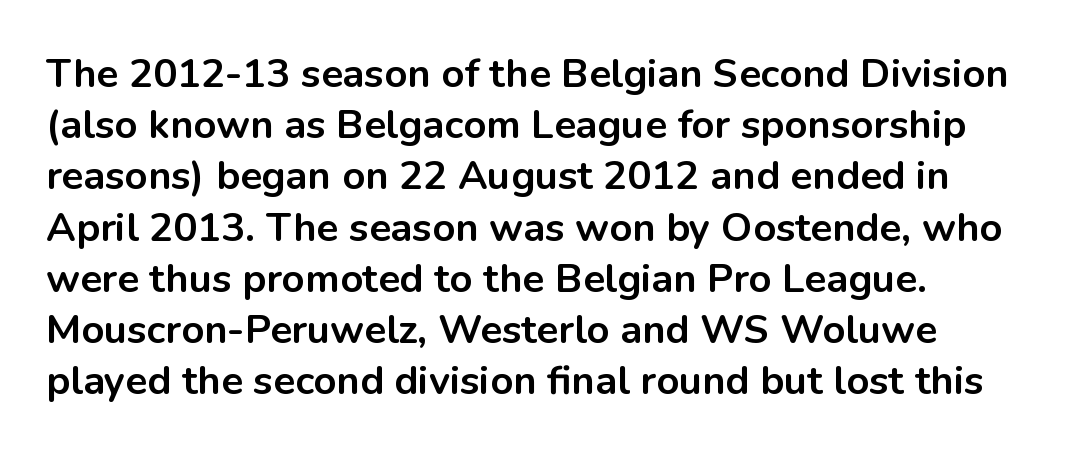
The letters are bold, with thick, heavy strokes. The typeface chosen for these lines omits serifs. This sample has the flowing, uneven cadence of proportional lettering. The specimen omits any rule beneath the text block's lines.
